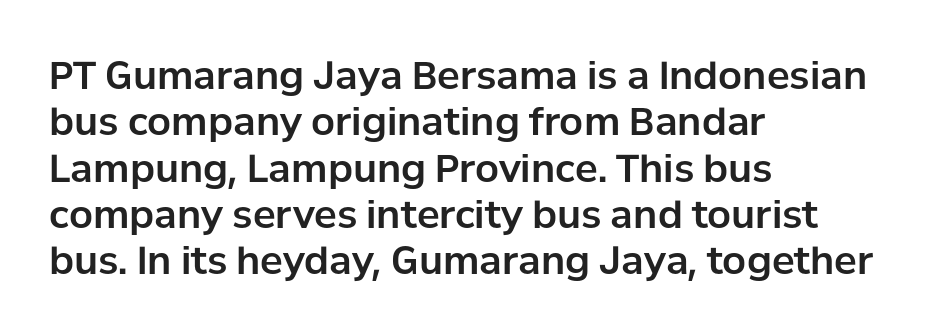
The image shows 38 px sans-serif type, upright; set left-aligned, line spacing 1.22x, normal letter spacing, not underlined; low stroke contrast and a medium x-height.
